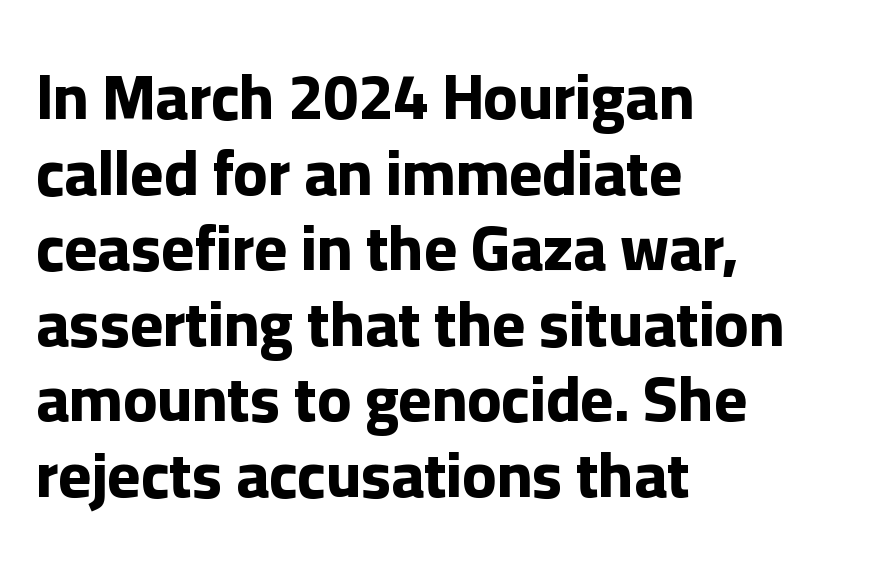
The image shows 63 px bold sans-serif type, upright; set left-aligned, line spacing 1.2x, normal letter spacing, not underlined; low stroke contrast and a medium x-height.
